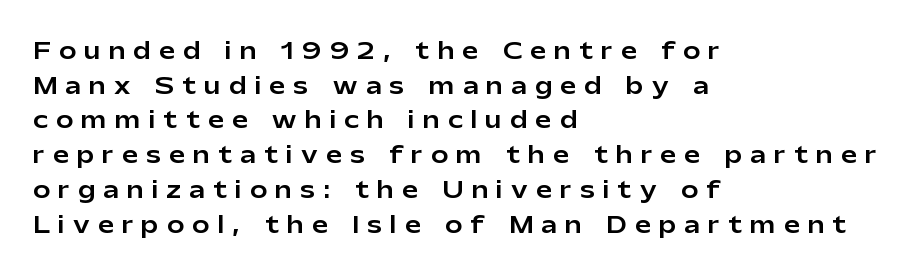
Q: Is the text italic (slanted)? A: No, it is upright.
Q: Is the text underlined? A: No.
Q: How is the paragraph aligned? A: Left-aligned.
Q: Is the spacing between letters normal or unusually wide? A: Unusually wide.
Q: Is the spacing between lines tight, normal or loose? A: Normal.
